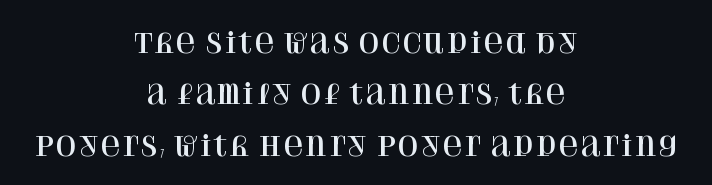
The image shows 27 px text type, upright; set centered, loose line spacing (1.9x), normal letter spacing, not underlined.
